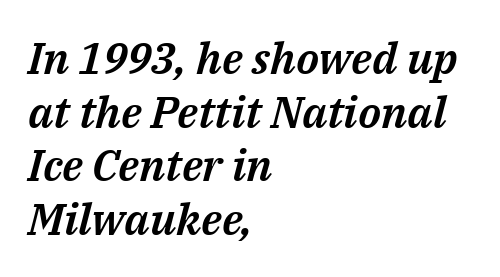
Nobody touched the tracking dial on this one. Line beginnings align vertically; line endings do not. Quick note: underline off. You could not count columns in this text — the font is proportionally spaced. The typography opts for an oblique posture over an upright one.
